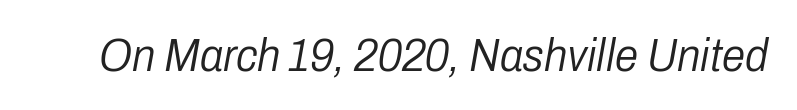
Q: Is the text bold? A: No.
Q: Is the text italic (slanted)? A: Yes, it leans right by about 10 degrees.
Q: Is the text underlined? A: No.
Q: Is the spacing between letters normal or unusually wide? A: Normal.
Q: Width (condensed, normal, or wide)? A: Condensed.
Q: Stroke contrast? A: Low.
Q: x-height? A: Medium.
Q: Monospaced? A: No.
